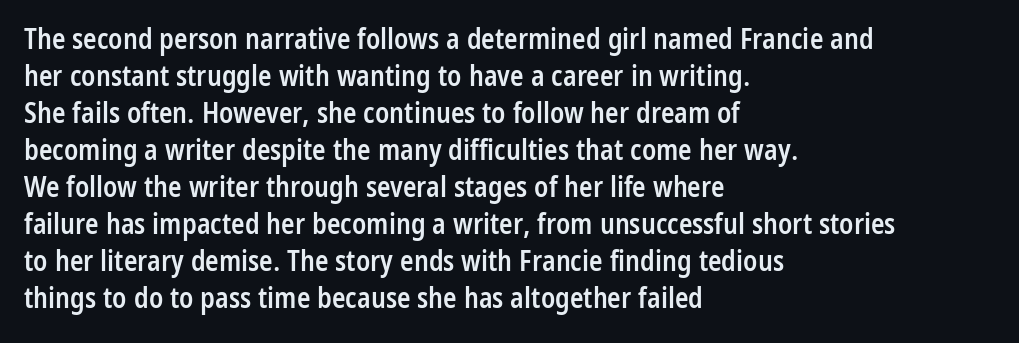
Does the copy run flush right? No — it runs flush left. How heavy is the stroke? Medium-heavy — a semibold, shy of bold. Varying glyph widths throughout — classic text-font behaviour. Is there any slant? The stems are plumb.
